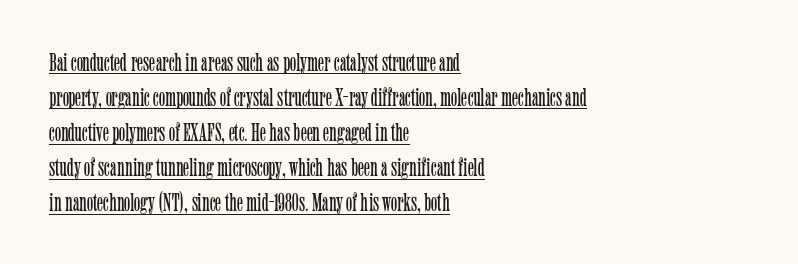
Q: Is the text bold? A: No.
Q: Is the text italic (slanted)? A: No, it is upright.
Q: Is the text underlined? A: Yes.
Q: How is the paragraph aligned? A: Left-aligned.
Q: Is the spacing between letters normal or unusually wide? A: Normal.
Q: Is the spacing between lines tight, normal or loose? A: Normal.
